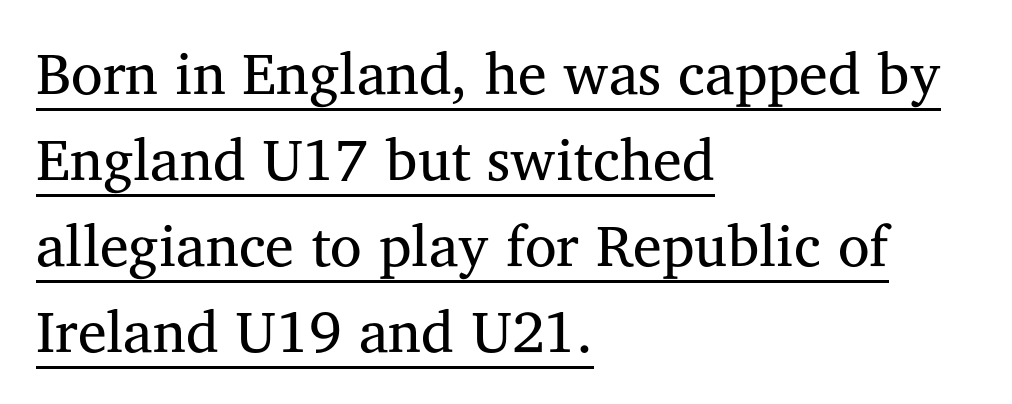
The image shows 58 px regular-weight serif type, upright; set left-aligned, normal line spacing (1.48x), normal letter spacing, underlined; medium stroke contrast and a medium x-height.
